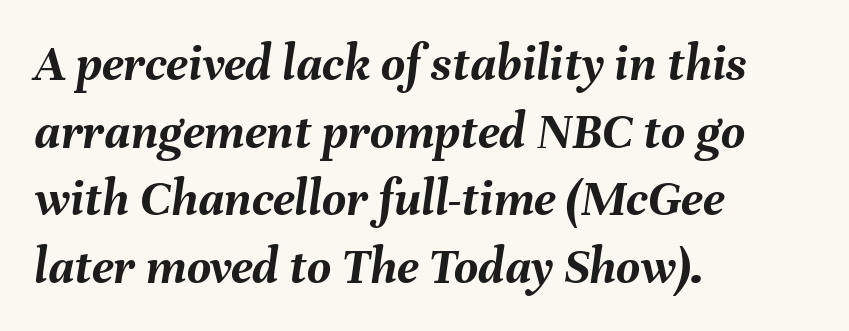
Q: Is the text bold? A: Yes.
Q: Is the text italic (slanted)? A: Yes, it leans right by about 8 degrees.
Q: Is the text underlined? A: No.
Q: How is the paragraph aligned? A: Left-aligned.
Q: Is the spacing between letters normal or unusually wide? A: Normal.
Q: Is the spacing between lines tight, normal or loose? A: Normal.
Q: Width (condensed, normal, or wide)? A: Normal.
Q: Stroke contrast? A: Medium.
Q: x-height? A: Medium.
Q: Monospaced? A: No.
